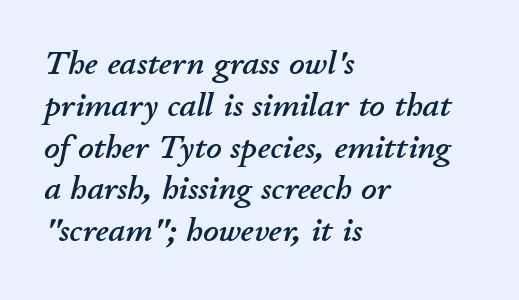
{"italic": "yes", "lean": "right", "slant_degrees": 11, "width": "normal", "stroke_contrast": "low", "x_height": "small", "monospaced": "no", "underline": "no", "align": "left", "line_spacing_ratio": 1.23, "letter_spacing": "normal", "letter_spacing_em": 0.0, "glyph_px": 34}
